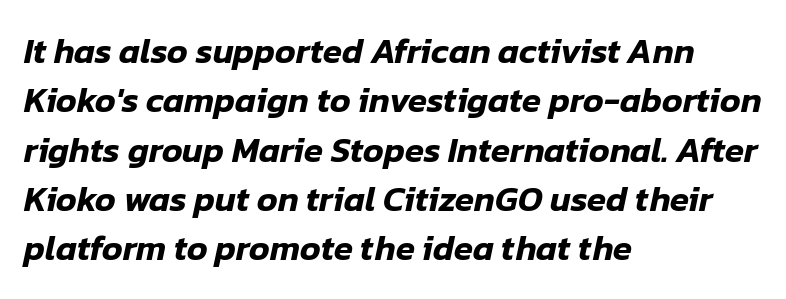
The image shows 35 px text type, italic (leaning right); set left-aligned, normal line spacing (1.41x), normal letter spacing, not underlined; low stroke contrast and a medium x-height.
